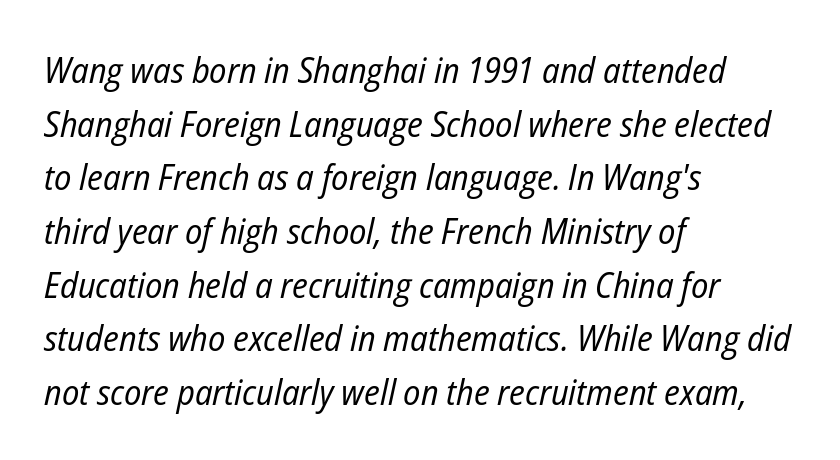
Q: Is the text bold? A: No.
Q: Is the text italic (slanted)? A: Yes, it leans right by about 12 degrees.
Q: Is the text underlined? A: No.
Q: How is the paragraph aligned? A: Left-aligned.
Q: Is the spacing between letters normal or unusually wide? A: Normal.
Q: Is the spacing between lines tight, normal or loose? A: Normal.
Q: Width (condensed, normal, or wide)? A: Condensed.
Q: Stroke contrast? A: Low.
Q: x-height? A: Medium.
Q: Monospaced? A: No.
